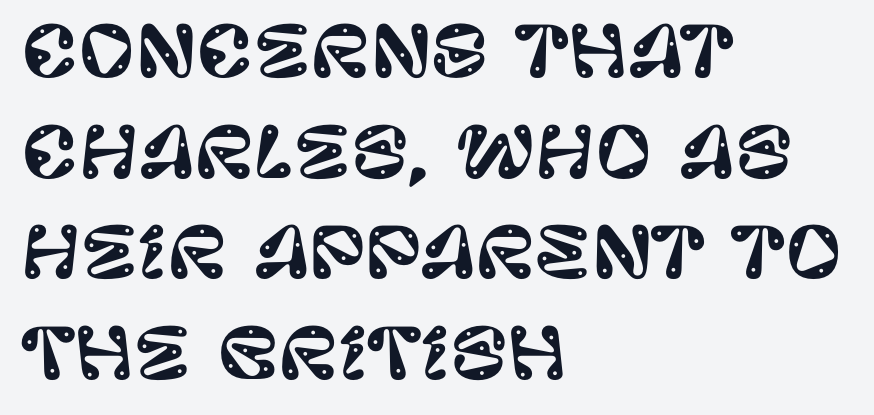
{"serif": "no", "width": "normal", "stroke_contrast": "low", "x_height": "large", "monospaced": "no", "underline": "no", "align": "left", "line_spacing": "normal", "line_spacing_ratio": 1.46, "letter_spacing": "normal", "letter_spacing_em": 0.0, "glyph_px": 69}
